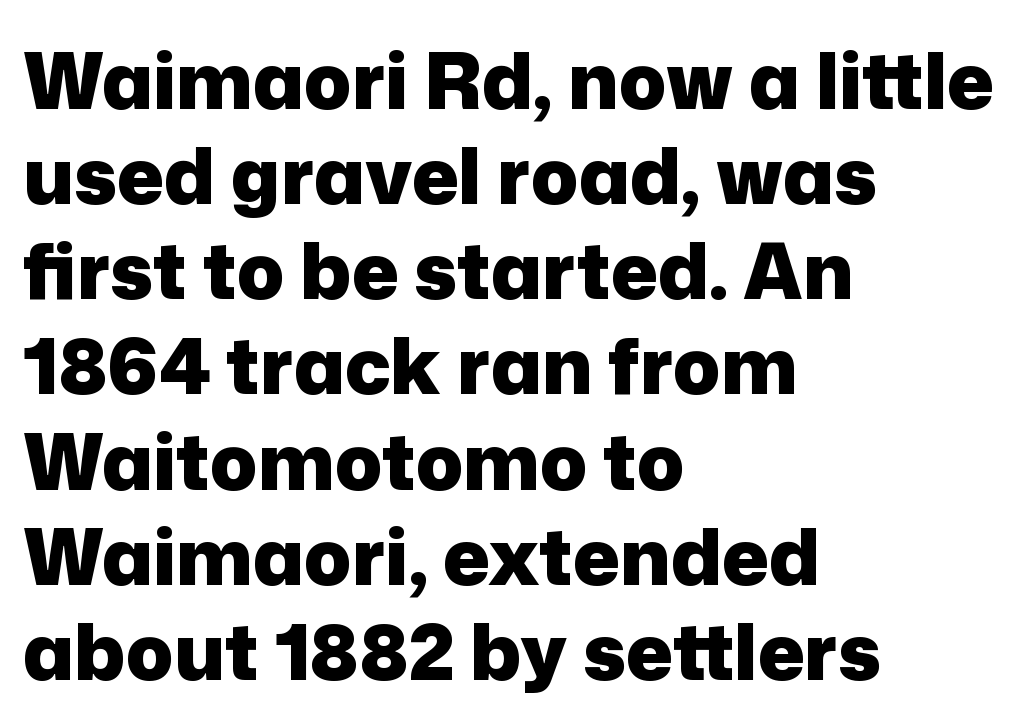
Q: Is the text bold? A: Yes.
Q: Is the text italic (slanted)? A: No, it is upright.
Q: Is the typeface a serif or a sans-serif typeface? A: Sans-serif.
Q: Is the text underlined? A: No.
Q: How is the paragraph aligned? A: Left-aligned.
Q: Is the spacing between letters normal or unusually wide? A: Normal.
Q: Width (condensed, normal, or wide)? A: Normal.
Q: Stroke contrast? A: Low.
Q: x-height? A: Medium.
Q: Monospaced? A: No.
